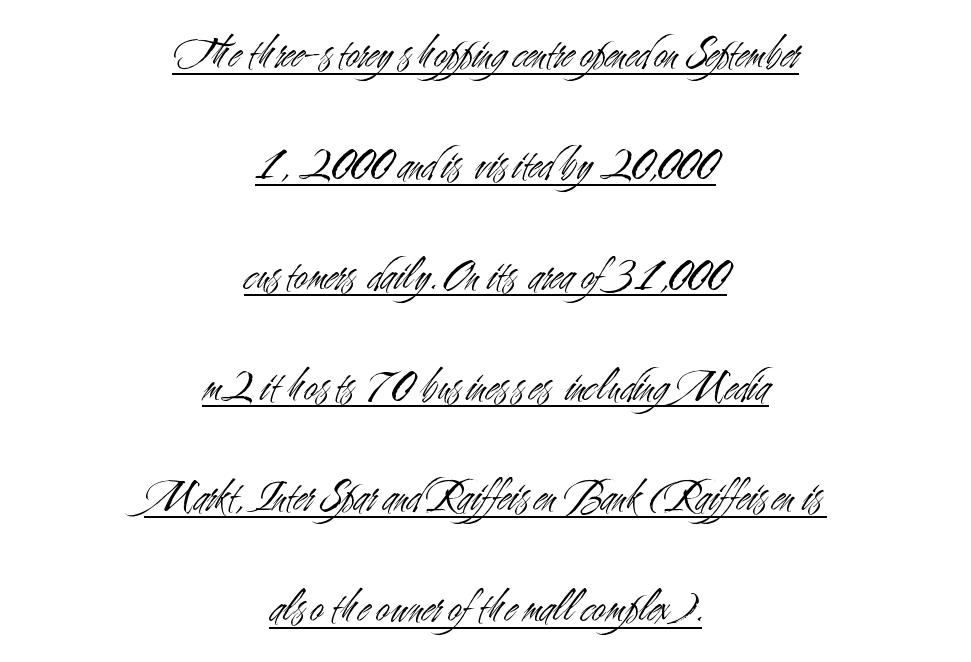
The tracking reads as untouched default to a designer's eye. Where is the straight margin? There isn't one; the lines are centered. I'd call this a sans setting — the letters go barefoot. On a weight scale, this lands at 450 or below.
